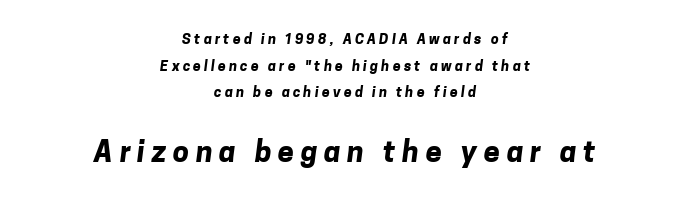
Q: Is the text bold? A: Yes.
Q: Is the typeface a serif or a sans-serif typeface? A: Sans-serif.
Q: Is the text underlined? A: No.
Q: How is the paragraph aligned? A: Centered.
Q: Is the spacing between letters normal or unusually wide? A: Unusually wide.
Q: Is the spacing between lines tight, normal or loose? A: Loose.
Q: Which block of text is set in a larger size, the first (top) or the second (bottom)? A: The second (bottom) one.
Q: Width (condensed, normal, or wide)? A: Normal.
Q: Stroke contrast? A: Low.
Q: x-height? A: Medium.
Q: Monospaced? A: No.
